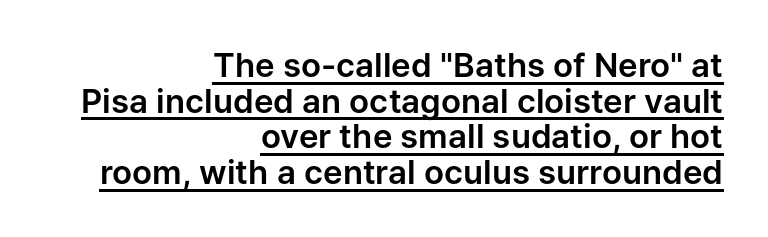
The image shows 33 px sans-serif type, upright; set right-aligned, tight line spacing (1.08x), normal letter spacing, underlined; low stroke contrast and a medium x-height.
